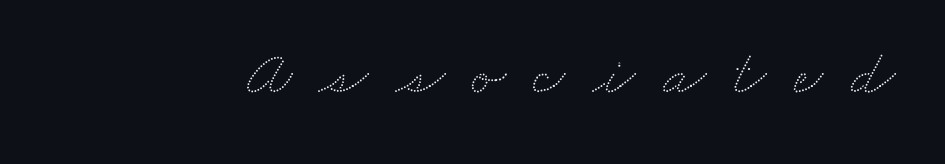
The image shows 63 px wide type; set unusually wide letter spacing (+0.44 em), not underlined; low stroke contrast and a small x-height.
